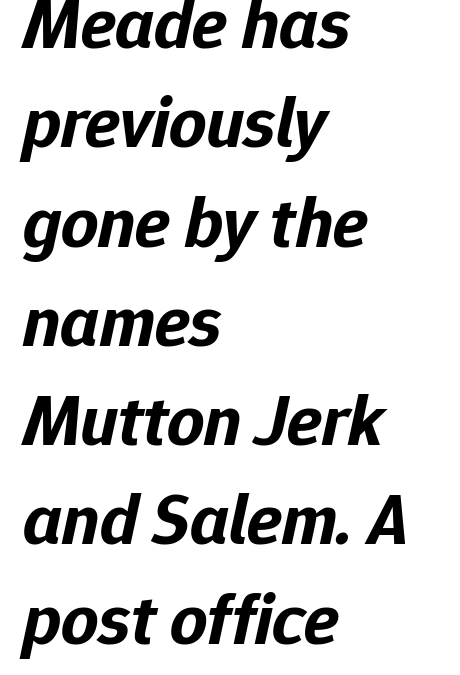
Q: Is the text bold? A: Yes.
Q: Is the text italic (slanted)? A: Yes, it leans right by about 12 degrees.
Q: Is the text underlined? A: No.
Q: How is the paragraph aligned? A: Left-aligned.
Q: Is the spacing between letters normal or unusually wide? A: Normal.
Q: Is the spacing between lines tight, normal or loose? A: Normal.
Q: Width (condensed, normal, or wide)? A: Normal.
Q: Stroke contrast? A: Low.
Q: x-height? A: Medium.
Q: Monospaced? A: No.
